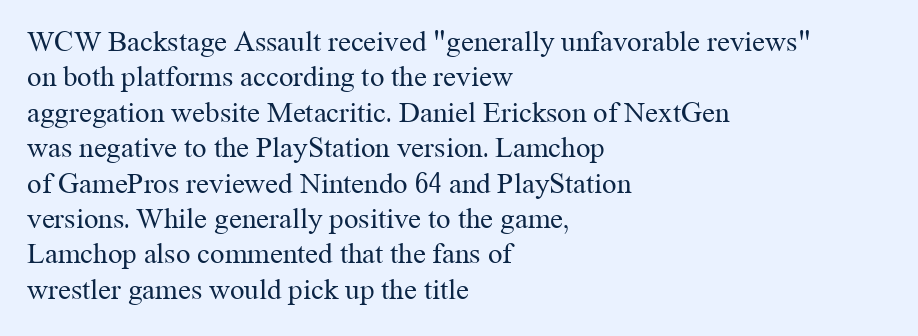
Q: Is the text bold? A: No.
Q: Is the text italic (slanted)? A: No, it is upright.
Q: Is the typeface a serif or a sans-serif typeface? A: Serif.
Q: Is the text underlined? A: No.
Q: How is the paragraph aligned? A: Left-aligned.
Q: Is the spacing between letters normal or unusually wide? A: Normal.
Q: Width (condensed, normal, or wide)? A: Normal.
Q: Stroke contrast? A: Medium.
Q: x-height? A: Medium.
Q: Monospaced? A: No.
